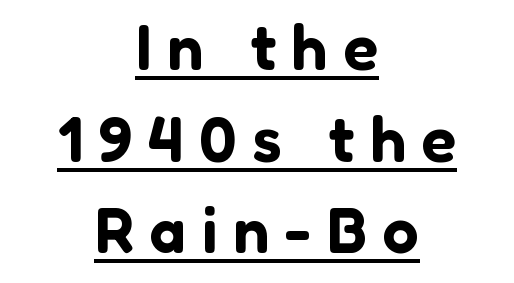
The image shows 64 px sans-serif type, upright; set centered, normal line spacing (1.43x), unusually wide letter spacing (+0.25 em), underlined; low stroke contrast and a medium x-height.
